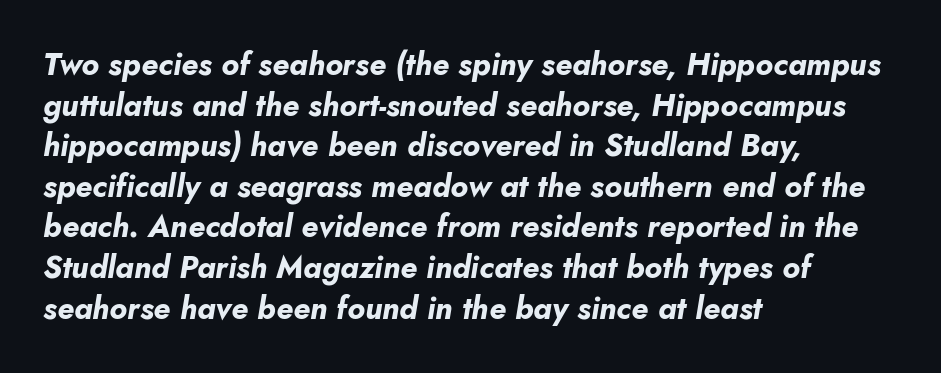
Q: Is the text bold? A: Yes.
Q: Is the text italic (slanted)? A: Yes, it leans right by about 10 degrees.
Q: Is the text underlined? A: No.
Q: How is the paragraph aligned? A: Left-aligned.
Q: Is the spacing between letters normal or unusually wide? A: Normal.
Q: Is the spacing between lines tight, normal or loose? A: Normal.
Q: Width (condensed, normal, or wide)? A: Normal.
Q: Stroke contrast? A: Low.
Q: x-height? A: Small.
Q: Monospaced? A: No.
